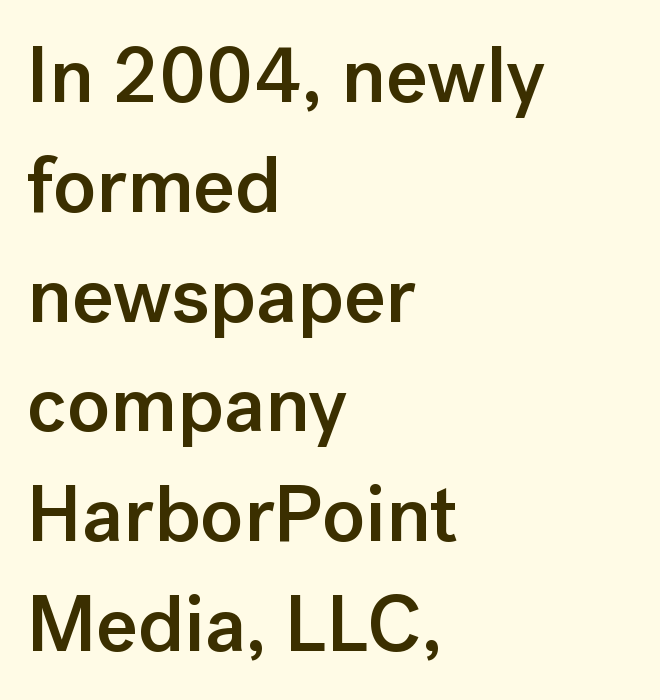
Weight: semibold (demi). Each line starts at the same left margin while the right side varies. The string is rendered with underlining switched off. The face used here is rendered with its standard letterfit. This sample has the flowing, uneven cadence of proportional lettering. The designer went with a sans here, leaving each stem footless.
